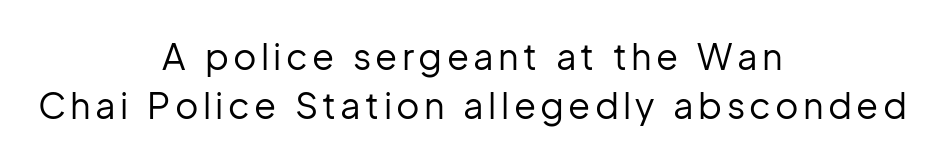
{"serif": "no", "italic": "no", "bold": "no", "weight": "regular", "width": "normal", "stroke_contrast": "low", "x_height": "medium", "monospaced": "no", "underline": "no", "align": "center", "line_spacing": "normal", "line_spacing_ratio": 1.37, "glyph_px": 36}
